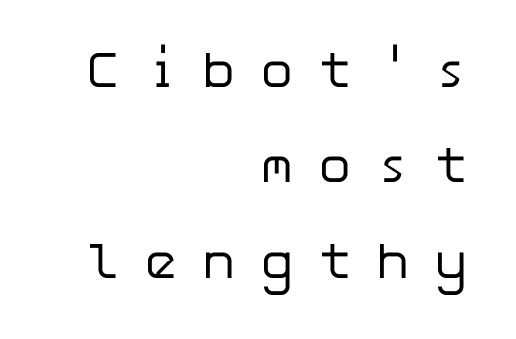
Q: Is the text bold? A: No.
Q: Is the text italic (slanted)? A: No, it is upright.
Q: Is the typeface a serif or a sans-serif typeface? A: Sans-serif.
Q: Is the text underlined? A: No.
Q: How is the paragraph aligned? A: Right-aligned.
Q: Is the spacing between letters normal or unusually wide? A: Unusually wide.
Q: Width (condensed, normal, or wide)? A: Normal.
Q: Stroke contrast? A: Low.
Q: x-height? A: Medium.
